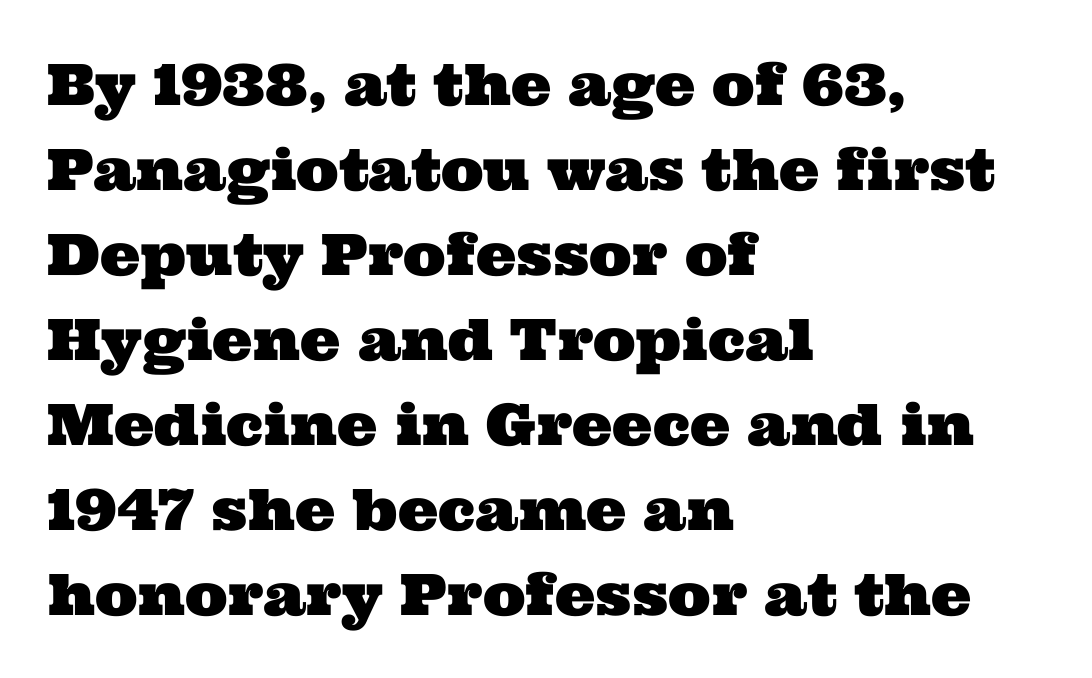
The image shows 57 px wide serif type; set left-aligned, normal line spacing (1.49x), normal letter spacing, not underlined; medium stroke contrast and a medium x-height.
